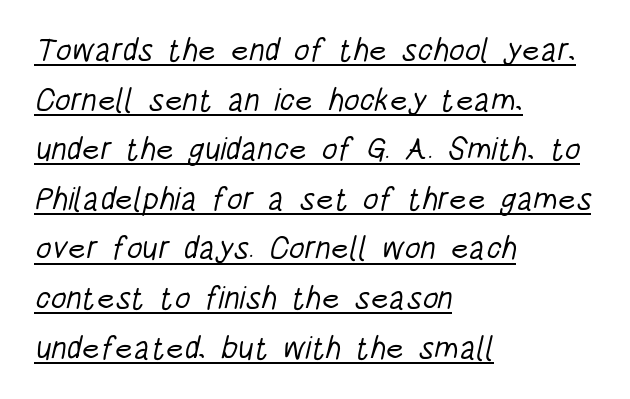
The rendered words wear a rule along their underside. Stems here are at most as thick as an everyday book face. Layout note: lines flush left. Summary of vertical rhythm: regular, with standard interline spacing. Here the designer chose a conventional face with non-uniform glyph widths.
